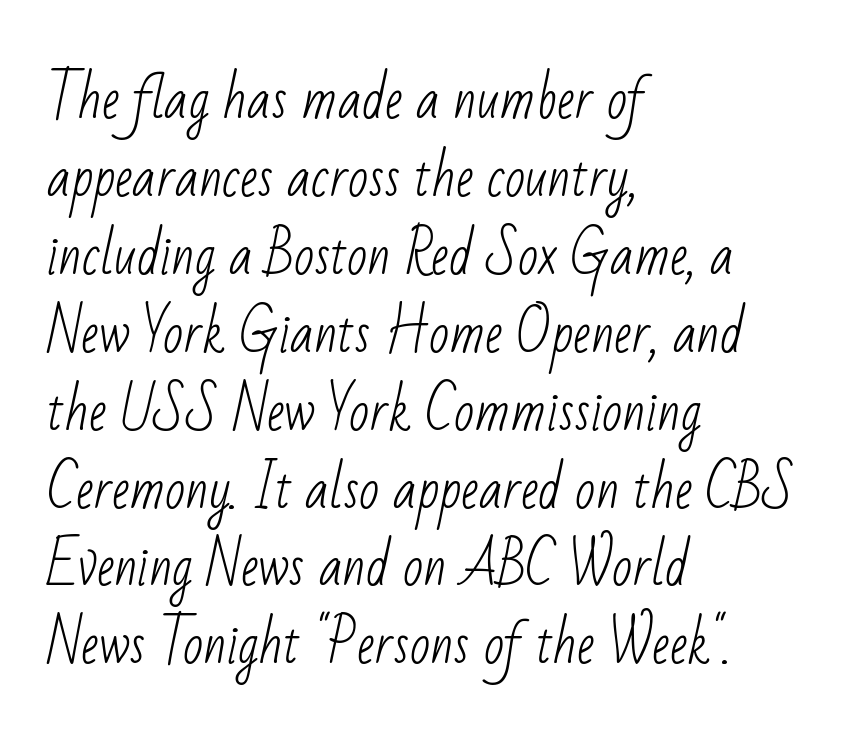
Do the characters align in a grid? No, the font is proportional. The text was rendered using a sans face with plain stroke endings. Is the stroke heavy? The answer is a plain regular-or-lighter. Interline gaps are of average width in this sample. Standard letterfit; no display-style spreading of the glyphs. Quick note: underline off.
